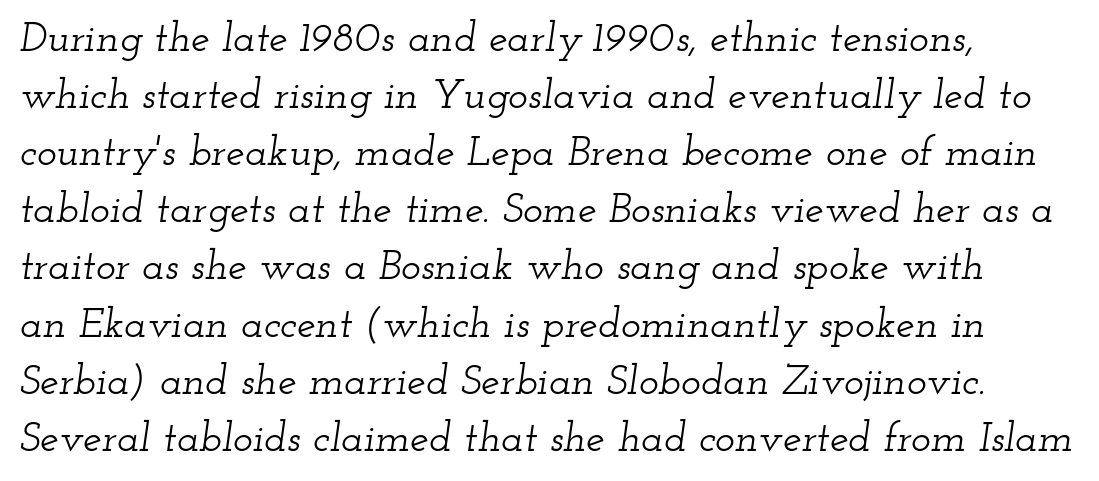
The image shows 42 px wide serif type, italic (leaning right); set left-aligned, normal line spacing (1.36x), normal letter spacing, not underlined; low stroke contrast and a small x-height.
